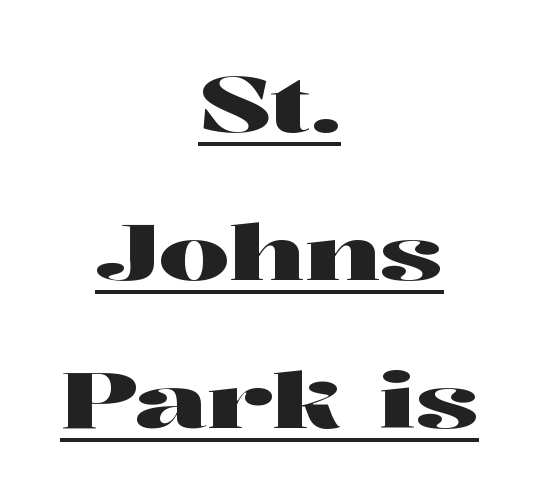
The image shows 78 px wide serif type, upright; set centered, loose line spacing (1.9x), normal letter spacing, underlined; high stroke contrast and a medium x-height.
